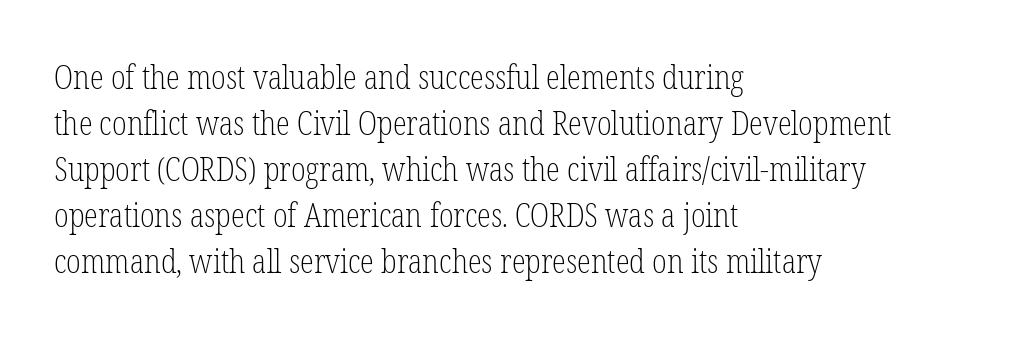
Q: Is the text bold? A: No.
Q: Is the text italic (slanted)? A: No, it is upright.
Q: Is the typeface a serif or a sans-serif typeface? A: Serif.
Q: Is the text underlined? A: No.
Q: How is the paragraph aligned? A: Left-aligned.
Q: Is the spacing between letters normal or unusually wide? A: Normal.
Q: Is the spacing between lines tight, normal or loose? A: Normal.
Q: Width (condensed, normal, or wide)? A: Condensed.
Q: Stroke contrast? A: Low.
Q: x-height? A: Medium.
Q: Monospaced? A: No.
